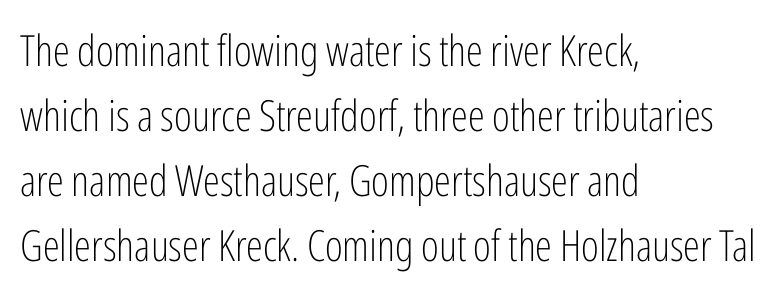
{"serif": "no", "italic": "no", "bold": "no", "weight": "light", "width": "condensed", "stroke_contrast": "low", "x_height": "medium", "monospaced": "no", "underline": "no", "align": "left", "line_spacing": "normal", "line_spacing_ratio": 1.51, "letter_spacing": "normal", "letter_spacing_em": 0.0, "glyph_px": 43}
